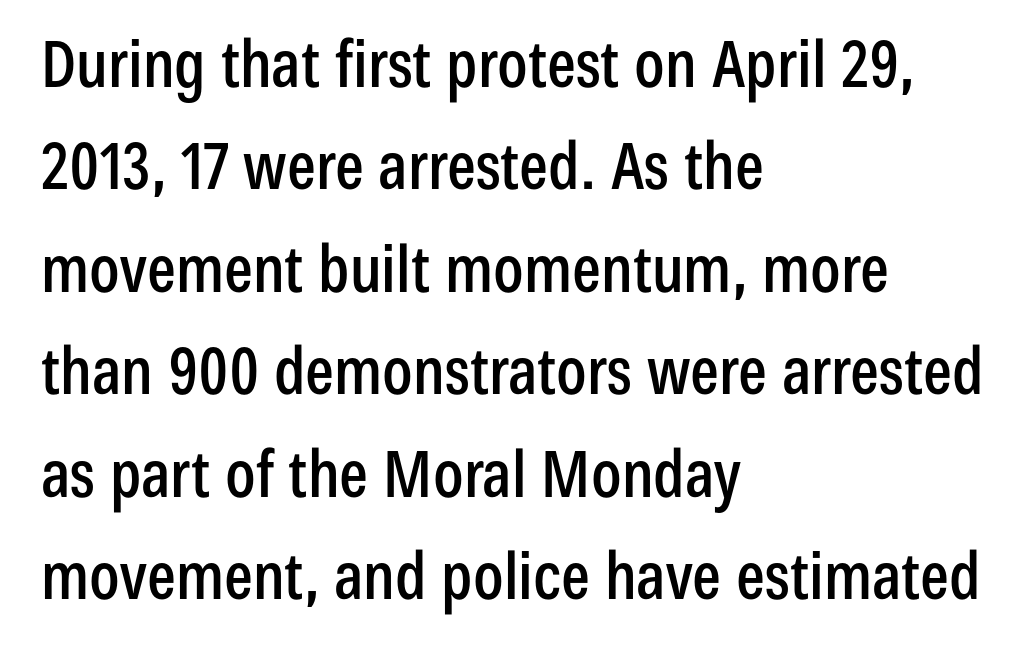
{"serif": "no", "italic": "no", "width": "condensed", "stroke_contrast": "low", "x_height": "medium", "monospaced": "no", "underline": "no", "align": "left", "line_spacing": "normal", "line_spacing_ratio": 1.6, "letter_spacing": "normal", "letter_spacing_em": 0.0, "glyph_px": 64}
